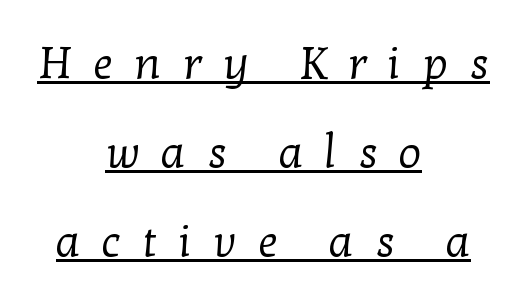
Compared with typical body copy, the letter spacing here is much looser. Beneath each row of characters lies a ruled line. No chunkiness to these letters — they're not bold. Alignment: centered. One glance says open: line gaps are wider than usual. Look at the bottom of the vertical strokes: they flare into serifs here.
